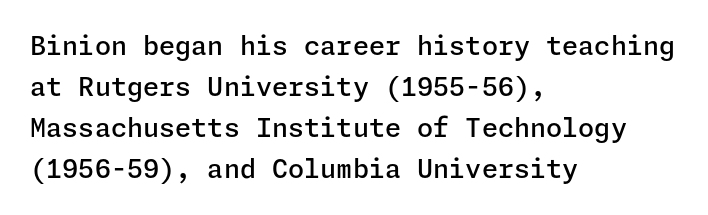
Bold? Not quite — semibold, heavier than regular but stopping short. In CSS terms this would be text-align: left. Does extra space separate the letters? No, they use regular spacing. How would I describe the line gaps? Plain and ordinary. Unlike italic type, these characters show no tilt at all. Honestly, there is no underline to notice here at all.
